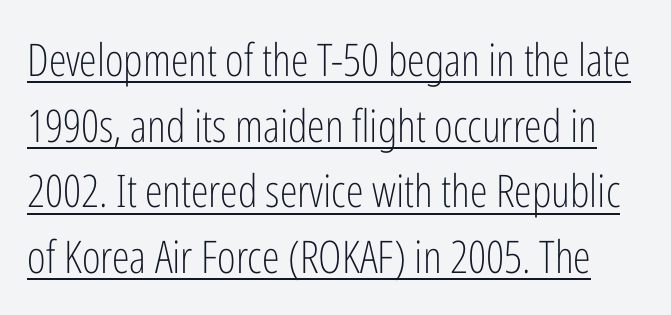
The image shows 45 px light, condensed sans-serif type, upright; set normal line spacing (1.46x), normal letter spacing, underlined; low stroke contrast and a medium x-height.
